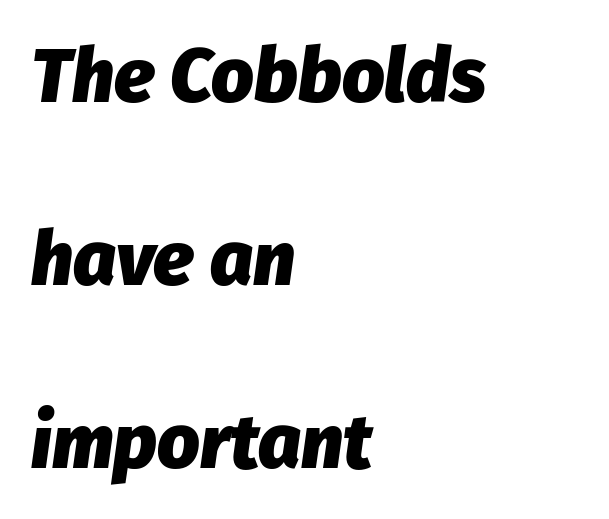
A clean baseline with only descenders dipping below it. Rows of type keep a wide berth in the vertical direction. Would a proofreader flag this as italicized? Yes. The letters advance in unequal steps, a hallmark of proportional type. Characters follow at the spacing the type designer built in. I'd describe the lettering as bold — thick and assertive.
